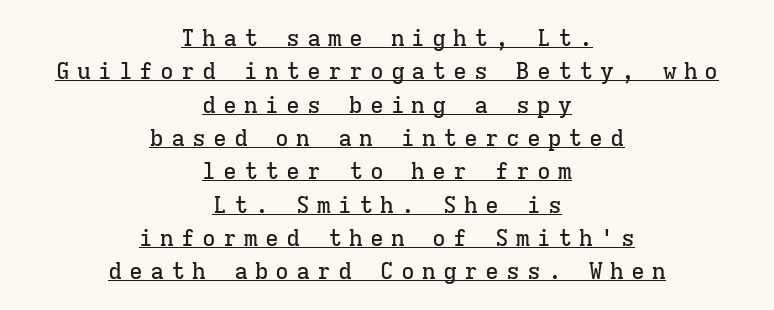
Q: Is the text italic (slanted)? A: No, it is upright.
Q: Is the text underlined? A: Yes.
Q: How is the paragraph aligned? A: Centered.
Q: Is the spacing between letters normal or unusually wide? A: Unusually wide.
Q: Is the spacing between lines tight, normal or loose? A: Normal.
